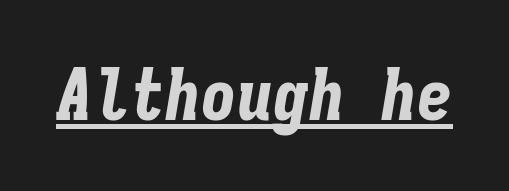
Does the lettering tilt? It does — this is italic. Bold? Absolutely — the strokes are thick and heavy. A typesetter would call this monospace, since all characters share one set width. Spacing between characters is what you'd get straight out of the box.
